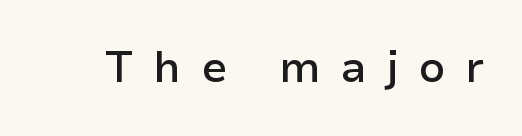
Display-style spreading of the glyphs; the letterfit is very open. The typesetting leans somewhat heavy: a semibold. Decoration check: the copy has no underline. The characters display no serif detailing; their extremities are plain. Spacing verdict: proportional, widths tailored to each character.
